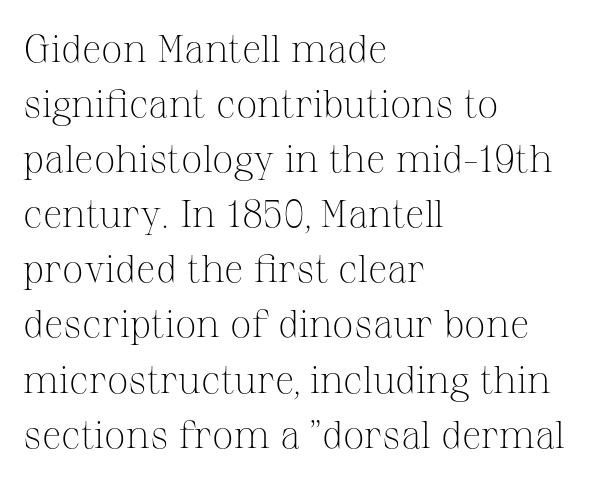
Q: Is the text bold? A: No.
Q: Is the text italic (slanted)? A: No, it is upright.
Q: Is the typeface a serif or a sans-serif typeface? A: Serif.
Q: Is the text underlined? A: No.
Q: How is the paragraph aligned? A: Left-aligned.
Q: Is the spacing between letters normal or unusually wide? A: Normal.
Q: Is the spacing between lines tight, normal or loose? A: Normal.
Q: Width (condensed, normal, or wide)? A: Normal.
Q: Stroke contrast? A: Medium.
Q: x-height? A: Medium.
Q: Monospaced? A: No.
